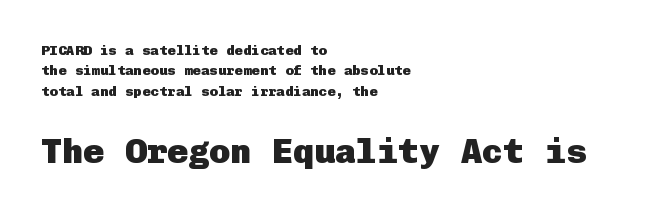
The image shows 35 px heavy sans-serif type, upright; set left-aligned, normal line spacing (1.46x), normal letter spacing, not underlined; the second (bottom) block is 2.5x larger; low stroke contrast and a medium x-height.
